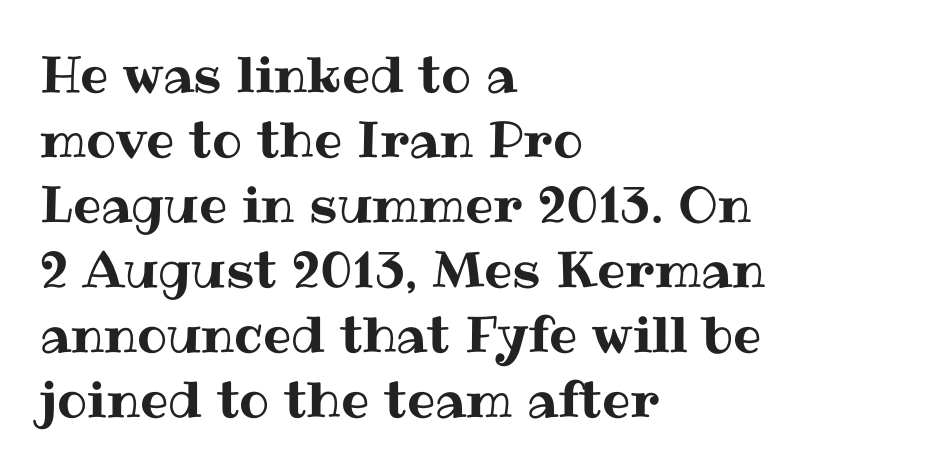
{"italic": "no", "width": "normal", "stroke_contrast": "medium", "x_height": "medium", "monospaced": "no", "underline": "no", "align": "left", "line_spacing": "normal", "line_spacing_ratio": 1.3, "letter_spacing": "normal", "letter_spacing_em": 0.0, "glyph_px": 50}
